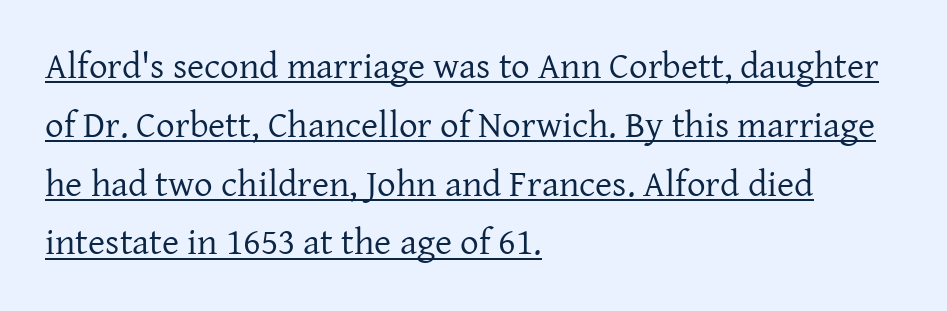
The image shows 37 px regular-weight serif type, upright; set left-aligned, normal line spacing (1.59x), normal letter spacing, underlined; low stroke contrast and a medium x-height.
